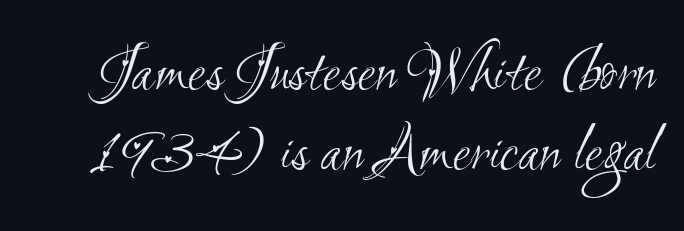
Q: Is the text bold? A: No.
Q: Is the typeface a serif or a sans-serif typeface? A: Sans-serif.
Q: Is the text underlined? A: No.
Q: Is the spacing between letters normal or unusually wide? A: Normal.
Q: Width (condensed, normal, or wide)? A: Condensed.
Q: Stroke contrast? A: Medium.
Q: x-height? A: Small.
Q: Monospaced? A: No.
